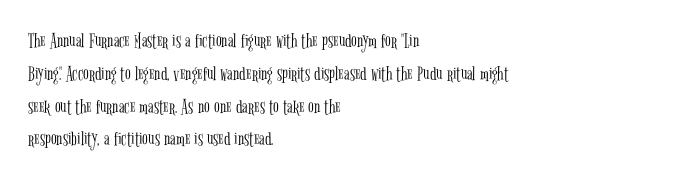
{"italic": "no", "bold": "no", "underline": "no", "align": "left", "line_spacing": "normal", "line_spacing_ratio": 1.56, "letter_spacing": "normal", "letter_spacing_em": 0.0, "glyph_px": 21}
